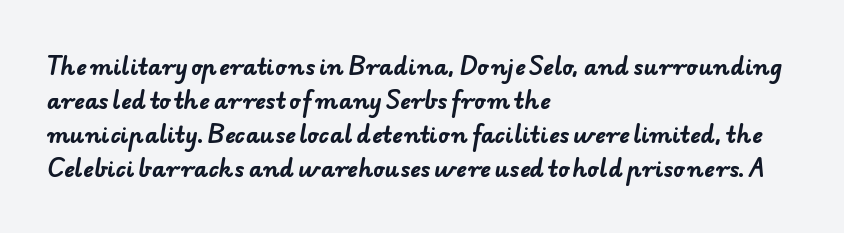
{"bold": "yes", "underline": "no", "align": "left", "line_spacing": "normal", "line_spacing_ratio": 1.54, "letter_spacing": "normal", "letter_spacing_em": 0.0, "glyph_px": 22}
